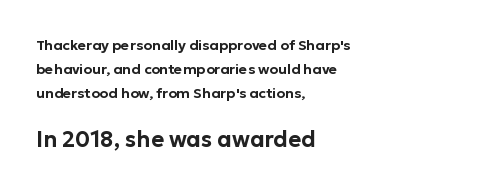
The tracking reads as untouched default to a designer's eye. Italic: no, the glyphs are upright roman. Quick note: underline off. Is the block centered? No — it sits flush against the left margin. The later block is typeset at a bigger size than the earlier block.
